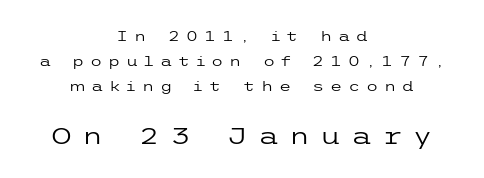
{"italic": "no", "bold": "no", "underline": "no", "align": "center", "line_spacing_ratio": 1.78, "letter_spacing": "wide", "letter_spacing_em": 0.41, "larger_block": "second", "size_ratio": 1.71, "glyph_px": 24}
